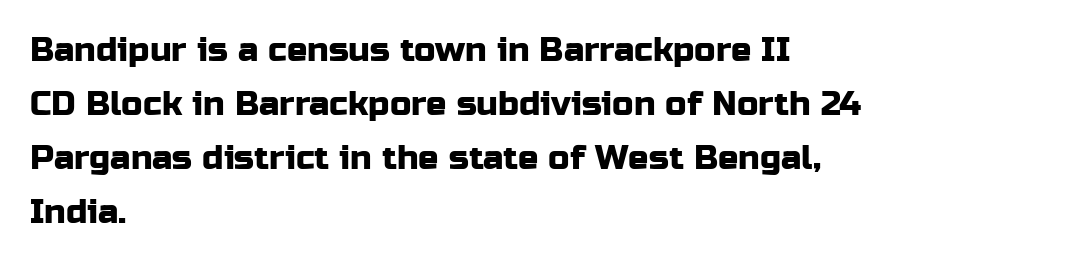
Think of a printed novel: that variable character pitch is what you see here. Serif or sans? Sans — the stroke terminals are bare. Baseline-to-baseline distance is the conventional proportion of letter height. The text block is weighted toward the left margin, trailing off unevenly rightward.
